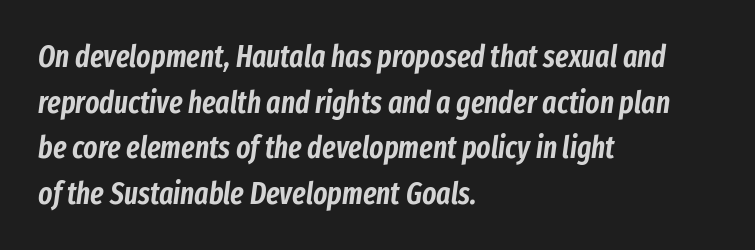
Q: Is the text italic (slanted)? A: Yes, it leans right by about 8 degrees.
Q: Is the text underlined? A: No.
Q: How is the paragraph aligned? A: Left-aligned.
Q: Is the spacing between letters normal or unusually wide? A: Normal.
Q: Is the spacing between lines tight, normal or loose? A: Normal.
Q: Width (condensed, normal, or wide)? A: Condensed.
Q: Stroke contrast? A: Low.
Q: x-height? A: Medium.
Q: Monospaced? A: No.
